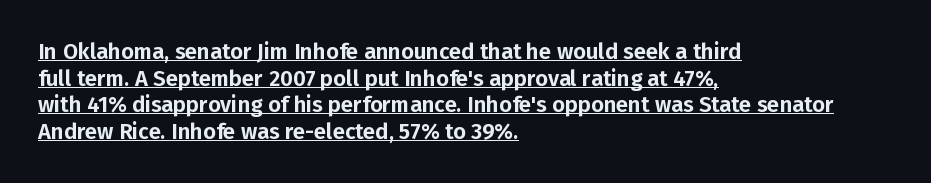
The image shows 22 px text type, upright; set left-aligned, line spacing 1.21x, normal letter spacing, underlined.
